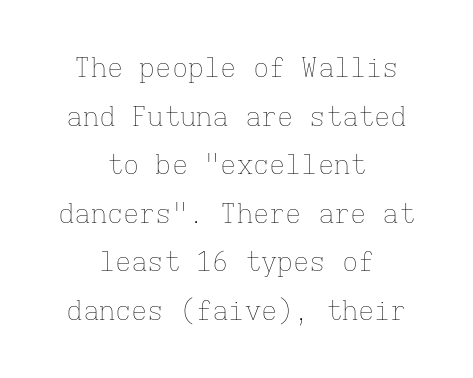
Q: Is the text bold? A: No.
Q: Is the text italic (slanted)? A: No, it is upright.
Q: Is the text underlined? A: No.
Q: How is the paragraph aligned? A: Centered.
Q: Is the spacing between letters normal or unusually wide? A: Normal.
